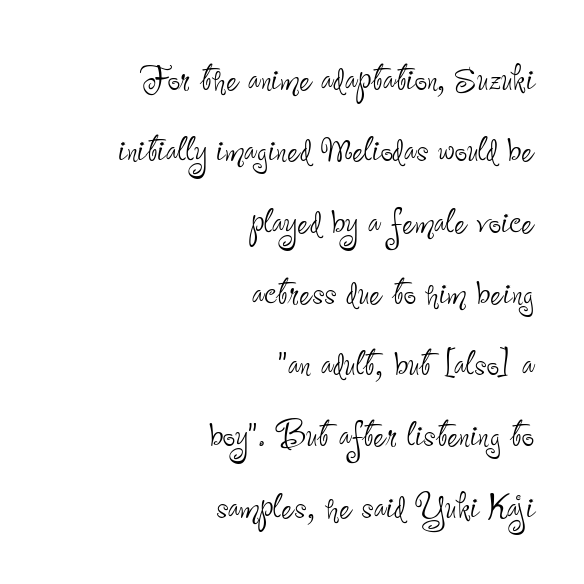
The text block is weighted toward the right margin, trailing off unevenly leftward. Serifs: no, the terminals of the letterforms are clean. Nobody touched the tracking dial on this one. The rendering uses natural spacing where letterforms have individual widths.
